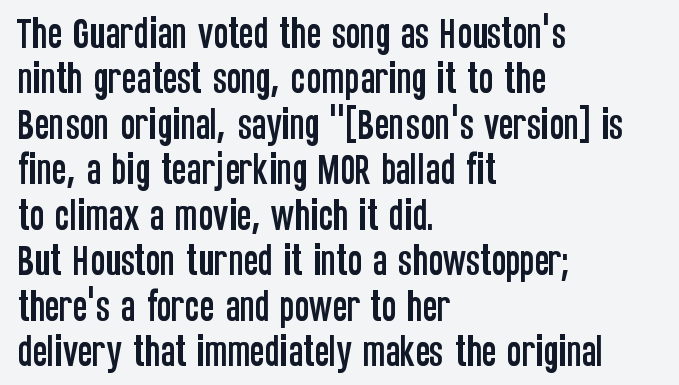
Q: Is the text italic (slanted)? A: No, it is upright.
Q: Is the typeface a serif or a sans-serif typeface? A: Sans-serif.
Q: Is the text underlined? A: No.
Q: How is the paragraph aligned? A: Left-aligned.
Q: Is the spacing between letters normal or unusually wide? A: Normal.
Q: Is the spacing between lines tight, normal or loose? A: Normal.
Q: Width (condensed, normal, or wide)? A: Condensed.
Q: Stroke contrast? A: Low.
Q: x-height? A: Large.
Q: Monospaced? A: No.
